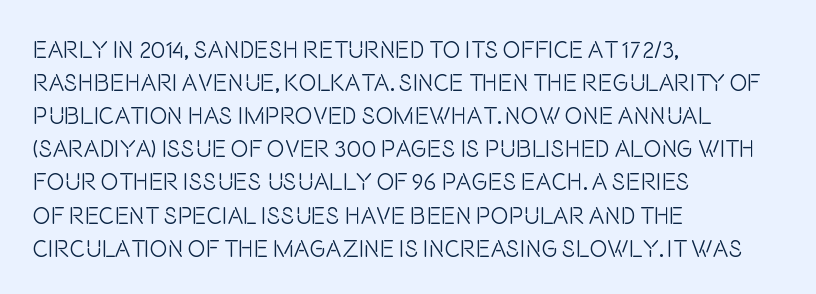
{"italic": "no", "bold": "no", "underline": "no", "align": "left", "line_spacing": "normal", "line_spacing_ratio": 1.38, "letter_spacing": "normal", "letter_spacing_em": 0.0, "glyph_px": 24}
